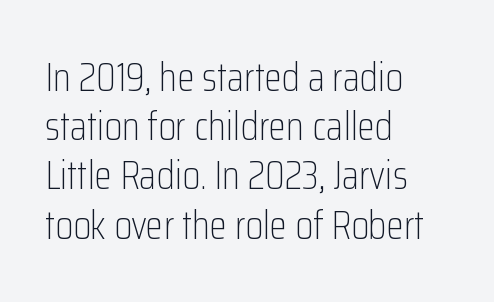
{"serif": "no", "italic": "no", "bold": "no", "weight": "light", "width": "condensed", "stroke_contrast": "low", "x_height": "medium", "monospaced": "no", "underline": "no", "align": "left", "line_spacing_ratio": 1.23, "letter_spacing": "normal", "letter_spacing_em": 0.0, "glyph_px": 40}
